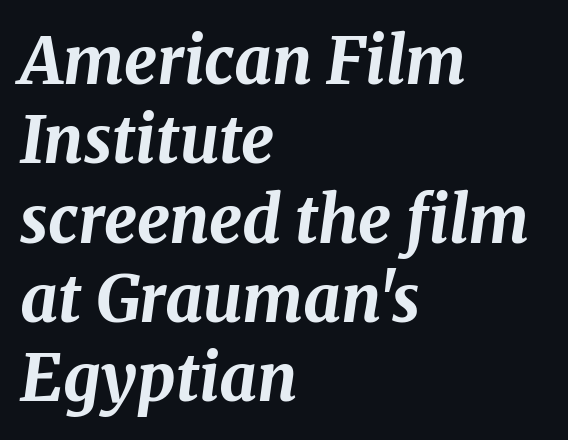
The letters advance in unequal steps, a hallmark of proportional type. Which margin do the lines hug? The left one — the right edge is uneven. The lettering tilts uniformly, giving the passage an italic look. Unmarked baselines from the first word to the last. Between one letter and the next there's only the usual sliver of space.
